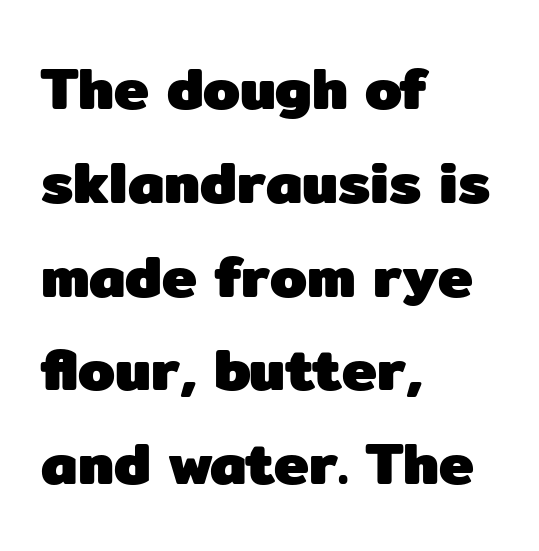
The image shows 59 px heavy sans-serif type, upright; set left-aligned, normal line spacing (1.59x), normal letter spacing, not underlined; low stroke contrast and a medium x-height.
